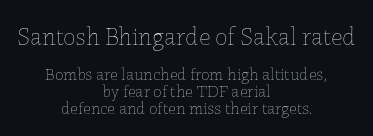
Q: Is the text bold? A: No.
Q: Is the text italic (slanted)? A: No, it is upright.
Q: Is the text underlined? A: No.
Q: How is the paragraph aligned? A: Centered.
Q: Is the spacing between letters normal or unusually wide? A: Normal.
Q: Is the spacing between lines tight, normal or loose? A: Tight.
Q: Which block of text is set in a larger size, the first (top) or the second (bottom)? A: The first (top) one.
